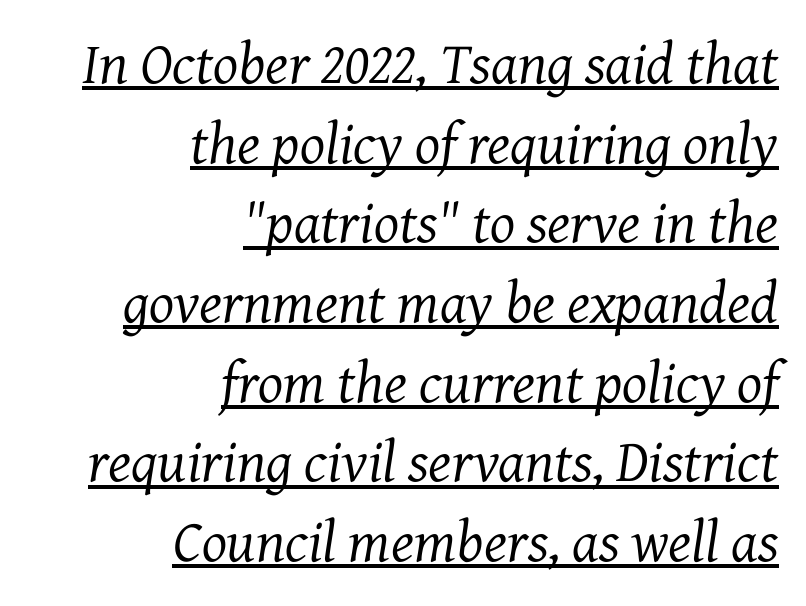
Character widths vary here, with narrow letters taking less room than wide ones. Compared with typical paragraphs, the rows here are spaced about the same. The characters display serif detailing at their extremities. This sample carries an underscore along the baseline area. Glyph-to-glyph distance matches everyday printed text. Nothing heavy about these letters — not bold at all.
